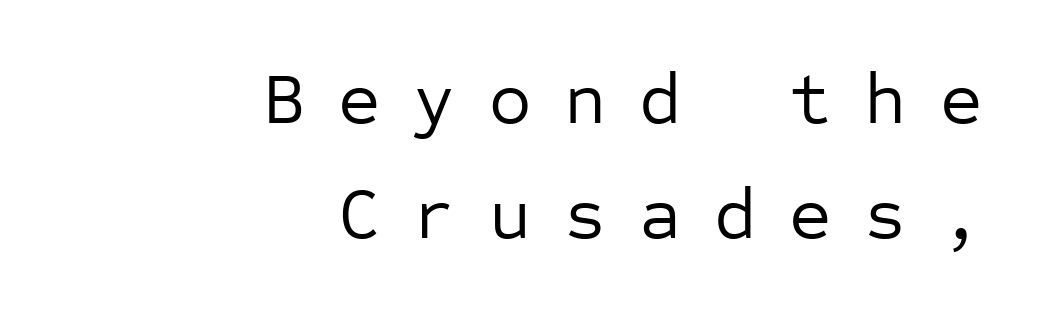
{"serif": "no", "italic": "no", "bold": "no", "weight": "regular", "width": "normal", "stroke_contrast": "low", "x_height": "medium", "monospaced": "yes", "underline": "no", "align": "right", "line_spacing": "normal", "line_spacing_ratio": 1.58, "letter_spacing": "wide", "letter_spacing_em": 0.45, "glyph_px": 73}
